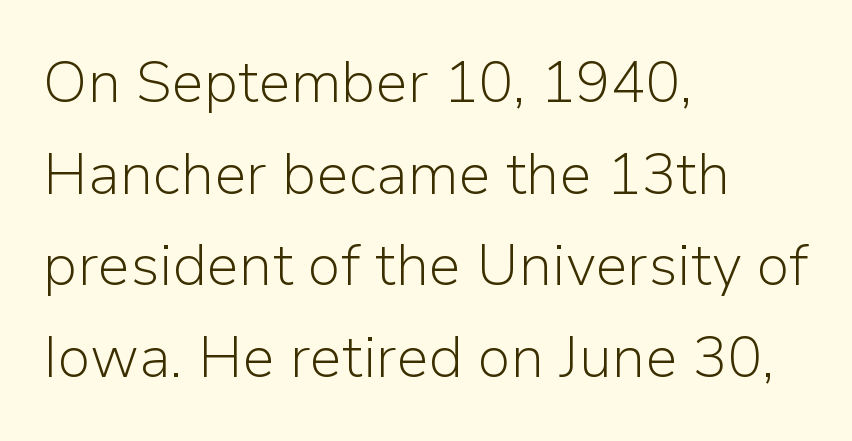
The image shows 58 px light sans-serif type, upright; set left-aligned, normal line spacing (1.58x), normal letter spacing, not underlined; low stroke contrast and a medium x-height.
